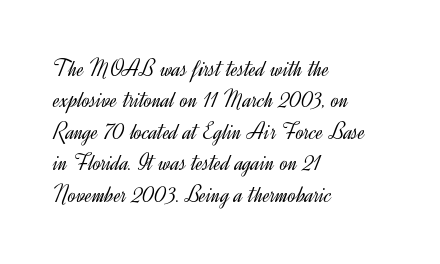
{"bold": "no", "underline": "no", "align": "left", "line_spacing": "normal", "line_spacing_ratio": 1.31, "letter_spacing": "normal", "letter_spacing_em": 0.0, "glyph_px": 24}
